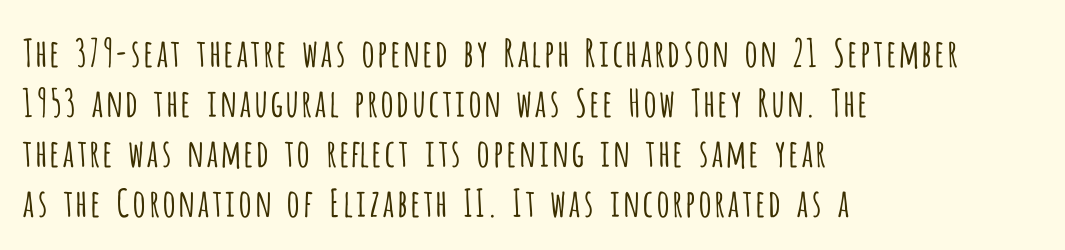
A typesetter would label this face a sans. The font sits on the lighter half of the weight spectrum, regular included. Has an underline been added? It has not. Character widths vary here, with narrow letters taking less room than wide ones. These lines sit exactly where default settings would place them.
